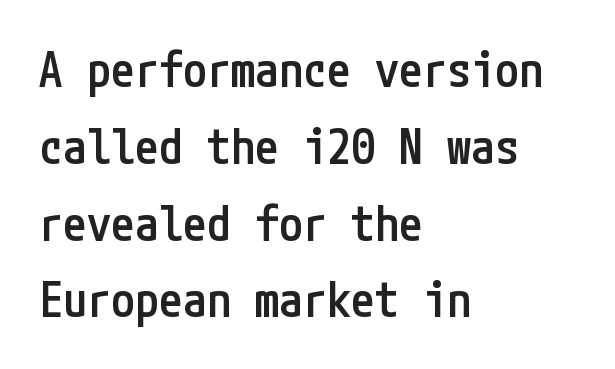
{"serif": "no", "italic": "no", "bold": "semi", "weight": "semibold", "width": "condensed", "stroke_contrast": "low", "x_height": "medium", "underline": "no", "align": "left", "line_spacing": "normal", "line_spacing_ratio": 1.6, "letter_spacing": "normal", "letter_spacing_em": 0.0, "glyph_px": 48}
